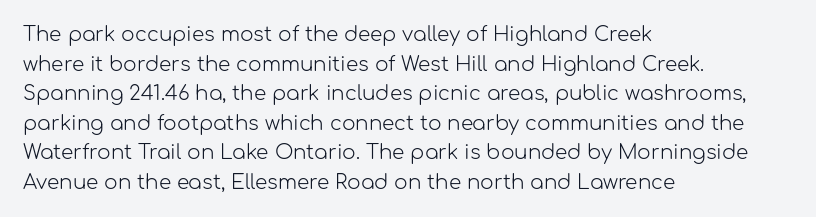
{"italic": "no", "bold": "no", "underline": "no", "align": "left", "line_spacing": "normal", "line_spacing_ratio": 1.48, "letter_spacing": "normal", "letter_spacing_em": 0.0, "glyph_px": 20}
